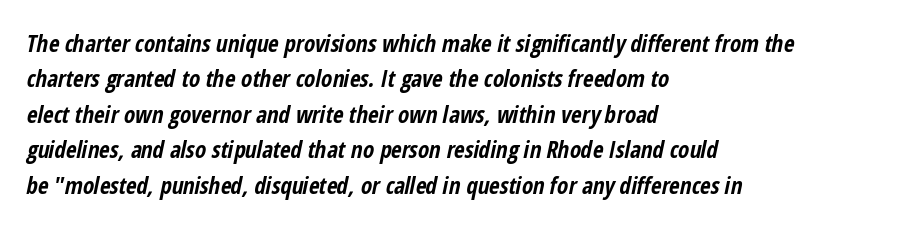
Q: Is the text bold? A: Yes.
Q: Is the text italic (slanted)? A: Yes, it leans right by about 12 degrees.
Q: Is the text underlined? A: No.
Q: How is the paragraph aligned? A: Left-aligned.
Q: Is the spacing between letters normal or unusually wide? A: Normal.
Q: Is the spacing between lines tight, normal or loose? A: Normal.
